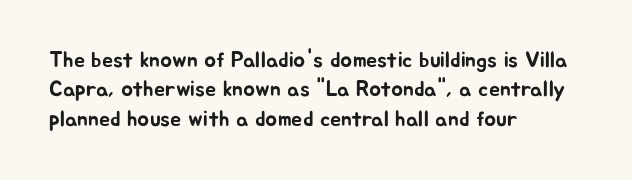
Q: Is the text italic (slanted)? A: No, it is upright.
Q: Is the text underlined? A: No.
Q: How is the paragraph aligned? A: Left-aligned.
Q: Is the spacing between letters normal or unusually wide? A: Normal.
Q: Is the spacing between lines tight, normal or loose? A: Normal.
